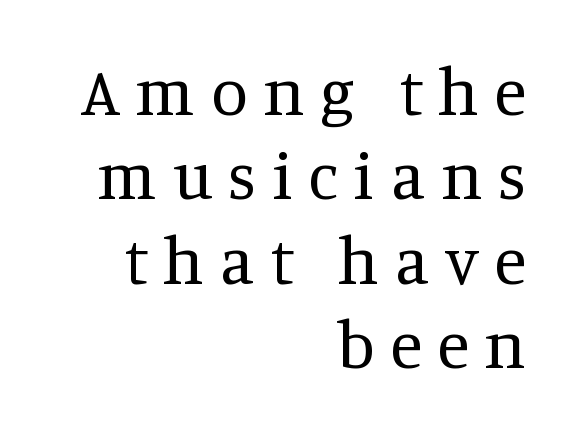
The space between consecutive lines is moderate. The letters advance in unequal steps, a hallmark of proportional type. The string is rendered with underlining switched off. The lettering holds an erect, upright posture throughout.
